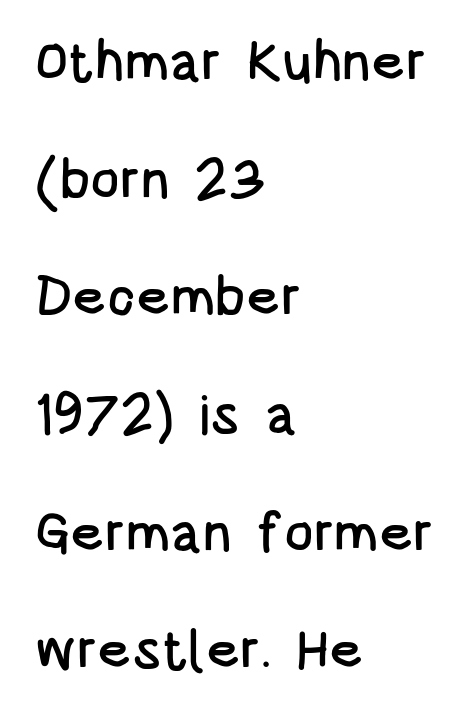
Inter-character spacing is left at the font's built-in metrics. Do the characters align in a grid? No, the font is proportional. Examine the stroke ends and you'll find no serifs. This is roman type, the default non-slanted kind.
